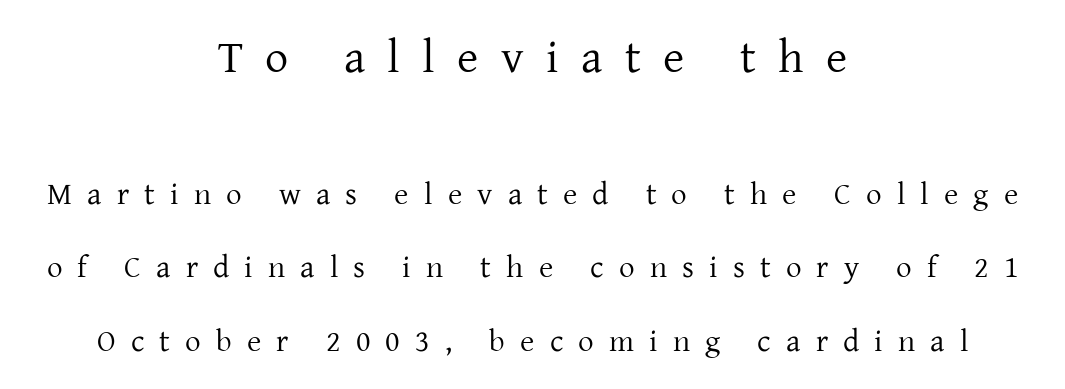
Stems and bowls with no extra thickness — not bold. Rule under the text: the space is simply empty. The letters advance in unequal steps, a hallmark of proportional type. Students, note that the glyphs here are deliberately spaced far apart.
